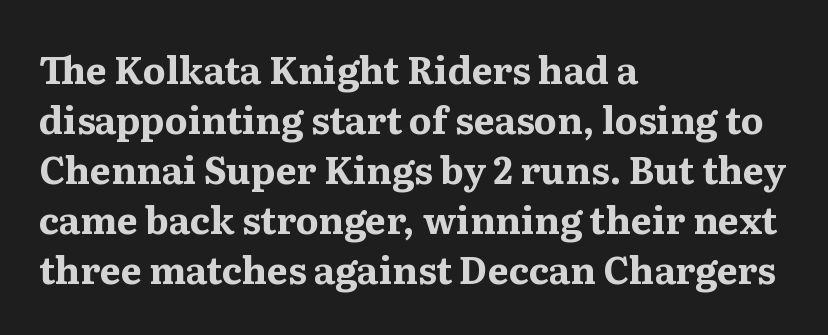
{"serif": "yes", "italic": "no", "bold": "yes", "weight": "bold", "width": "normal", "stroke_contrast": "medium", "x_height": "medium", "monospaced": "no", "underline": "no", "align": "left", "line_spacing": "normal", "line_spacing_ratio": 1.35, "letter_spacing": "normal", "letter_spacing_em": 0.0, "glyph_px": 37}
